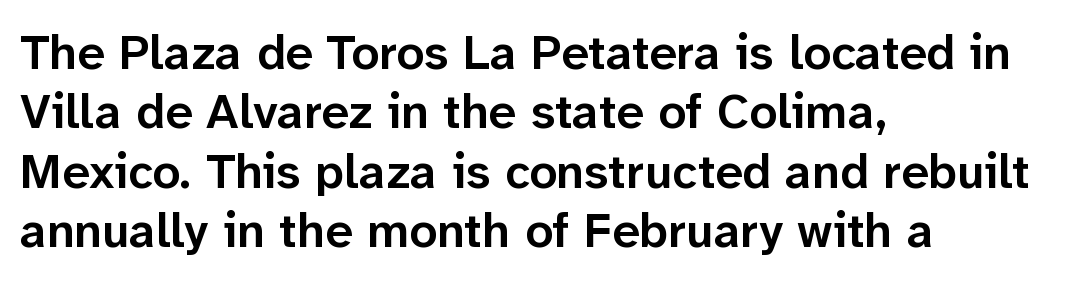
{"serif": "no", "italic": "no", "bold": "semi", "weight": "semibold", "width": "normal", "stroke_contrast": "low", "x_height": "medium", "monospaced": "no", "underline": "no", "align": "left", "line_spacing_ratio": 1.21, "letter_spacing": "normal", "letter_spacing_em": 0.0, "glyph_px": 49}
